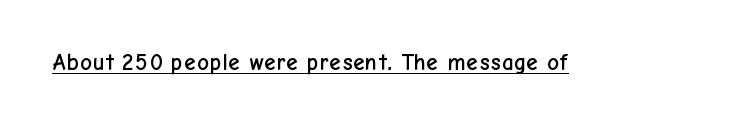
Q: Is the text italic (slanted)? A: No, it is upright.
Q: Is the text underlined? A: Yes.
Q: Is the spacing between letters normal or unusually wide? A: Normal.
